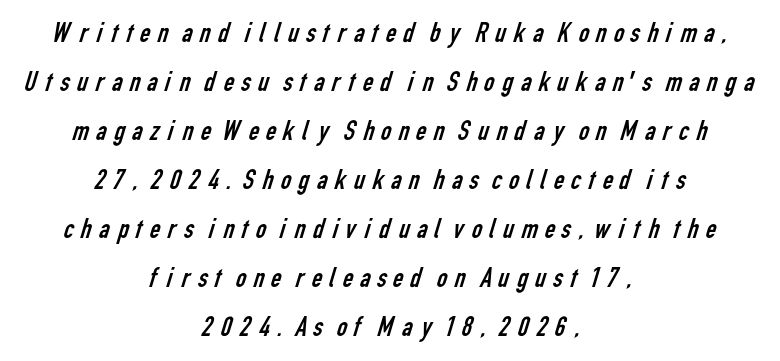
{"serif": "no", "bold": "no", "weight": "regular", "width": "condensed", "stroke_contrast": "low", "x_height": "medium", "monospaced": "no", "underline": "no", "align": "center", "line_spacing": "normal", "line_spacing_ratio": 1.69, "glyph_px": 29}
